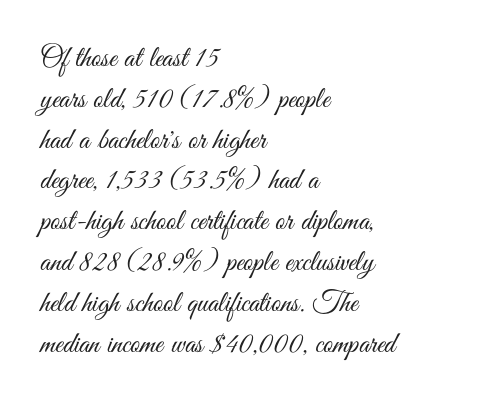
Q: Is the text bold? A: No.
Q: Is the text italic (slanted)? A: Yes.
Q: Is the typeface a serif or a sans-serif typeface? A: Sans-serif.
Q: Is the text underlined? A: No.
Q: How is the paragraph aligned? A: Left-aligned.
Q: Is the spacing between letters normal or unusually wide? A: Normal.
Q: Is the spacing between lines tight, normal or loose? A: Normal.
Q: Width (condensed, normal, or wide)? A: Condensed.
Q: Stroke contrast? A: Medium.
Q: x-height? A: Small.
Q: Monospaced? A: No.
